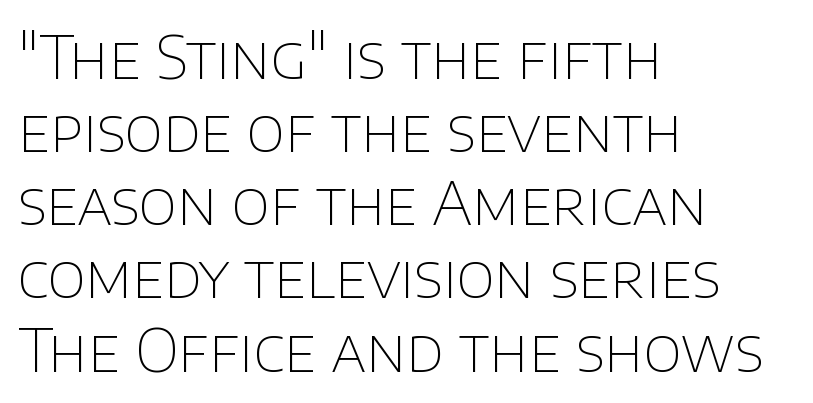
The compositor pushed each line to the left boundary. Do the characters align in a grid? No, the font is proportional. If you drew a line through each stem, it would be perfectly vertical. This sample uses plain, unmodified letter spacing.
